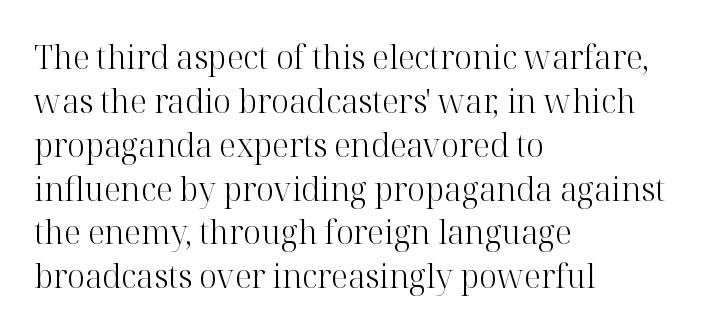
Here the designer chose a conventional face with non-uniform glyph widths. Regarding leading, the lines here are spaced in the standard way. The space directly below the letters is spotless. A typesetter would mark this as roman, not italic. The ragged edge is on the right, which tells us the setting is flush left.
